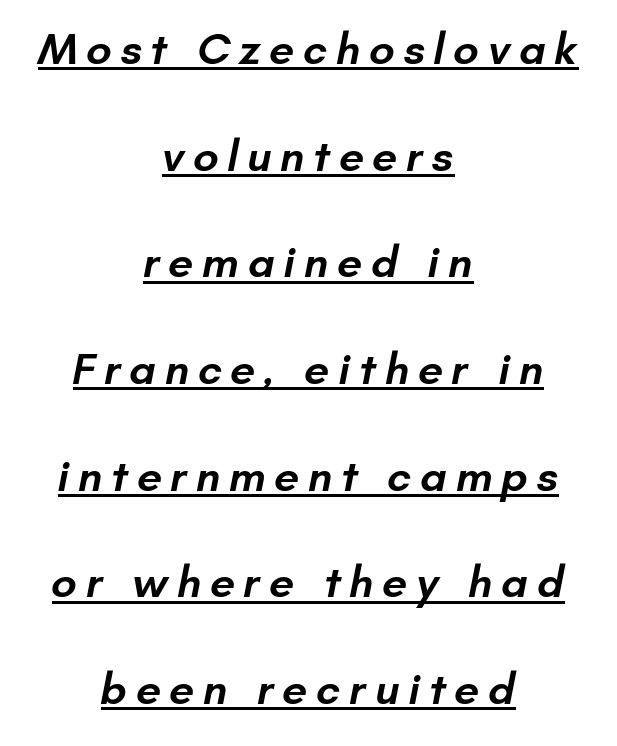
Q: Is the text bold? A: Semi-bold.
Q: Is the typeface a serif or a sans-serif typeface? A: Sans-serif.
Q: Is the text underlined? A: Yes.
Q: How is the paragraph aligned? A: Centered.
Q: Is the spacing between lines tight, normal or loose? A: Loose.
Q: Width (condensed, normal, or wide)? A: Normal.
Q: Stroke contrast? A: Low.
Q: x-height? A: Small.
Q: Monospaced? A: No.
